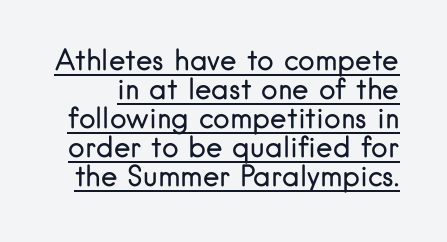
Characters remain perfectly vertical along every line. Nothing sits at the stroke ends, so this counts as sans-serif. The face used here is proportionally spaced, like ordinary book or web type. Nothing heavy about these letters — not bold at all. The gaps between neighbouring characters are ordinary and unremarkable. Leading: reduced.
